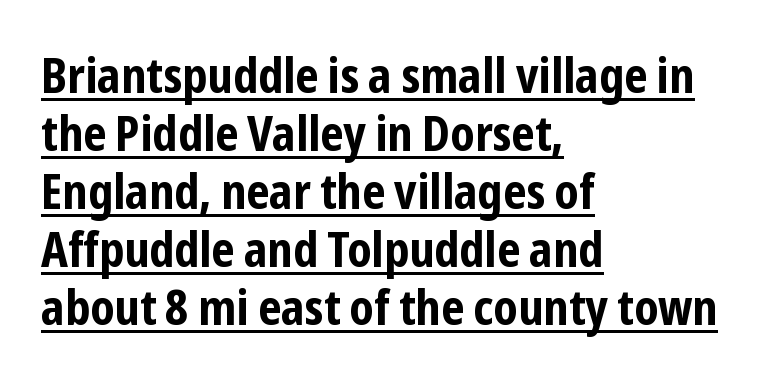
The image shows 48 px bold, condensed sans-serif type, upright; set left-aligned, line spacing 1.21x, normal letter spacing, underlined; low stroke contrast and a medium x-height.
